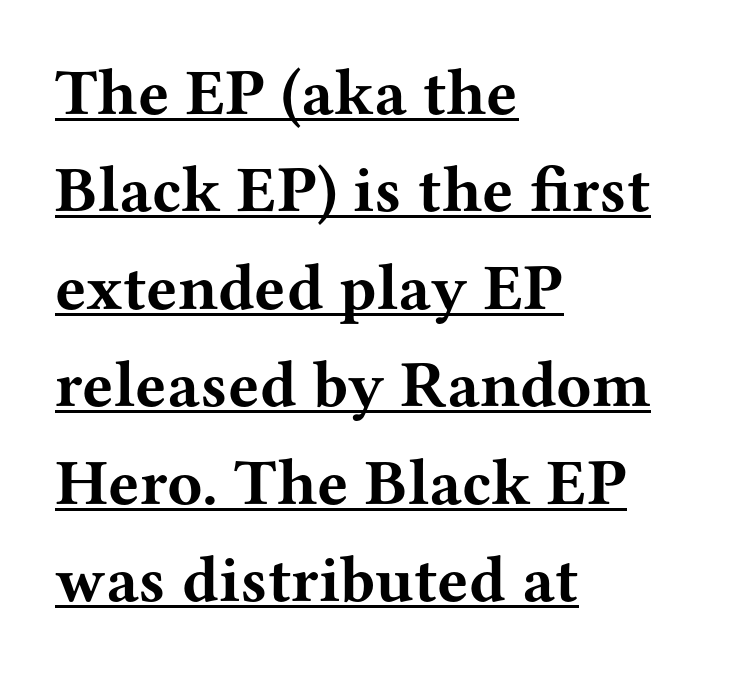
{"serif": "yes", "italic": "no", "bold": "yes", "weight": "bold", "width": "wide", "stroke_contrast": "medium", "x_height": "medium", "monospaced": "no", "underline": "yes", "align": "left", "line_spacing": "normal", "line_spacing_ratio": 1.5, "letter_spacing": "normal", "letter_spacing_em": 0.0, "glyph_px": 65}
